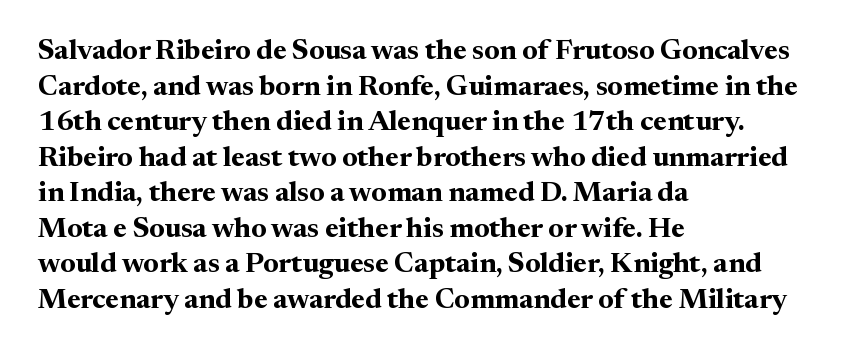
The image shows 28 px bold serif type, upright; set left-aligned, normal line spacing (1.27x), normal letter spacing, not underlined; medium stroke contrast and a medium x-height.
